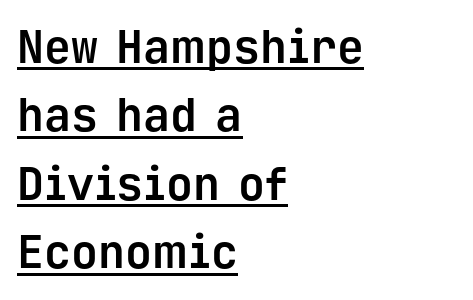
Q: Is the text bold? A: Yes.
Q: Is the text italic (slanted)? A: No, it is upright.
Q: Is the typeface a serif or a sans-serif typeface? A: Sans-serif.
Q: Is the text underlined? A: Yes.
Q: How is the paragraph aligned? A: Left-aligned.
Q: Is the spacing between letters normal or unusually wide? A: Normal.
Q: Is the spacing between lines tight, normal or loose? A: Normal.
Q: Width (condensed, normal, or wide)? A: Normal.
Q: Stroke contrast? A: Low.
Q: x-height? A: Medium.
Q: Monospaced? A: Yes.
